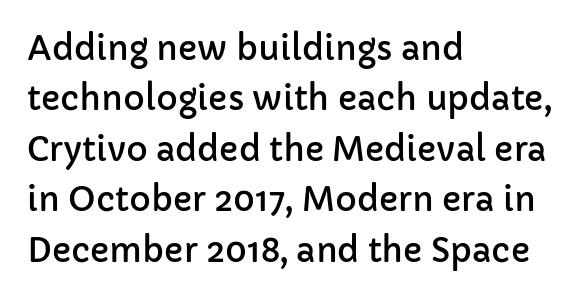
The image shows 33 px sans-serif type, upright; set left-aligned, normal line spacing (1.53x), normal letter spacing, not underlined; low stroke contrast and a medium x-height.
